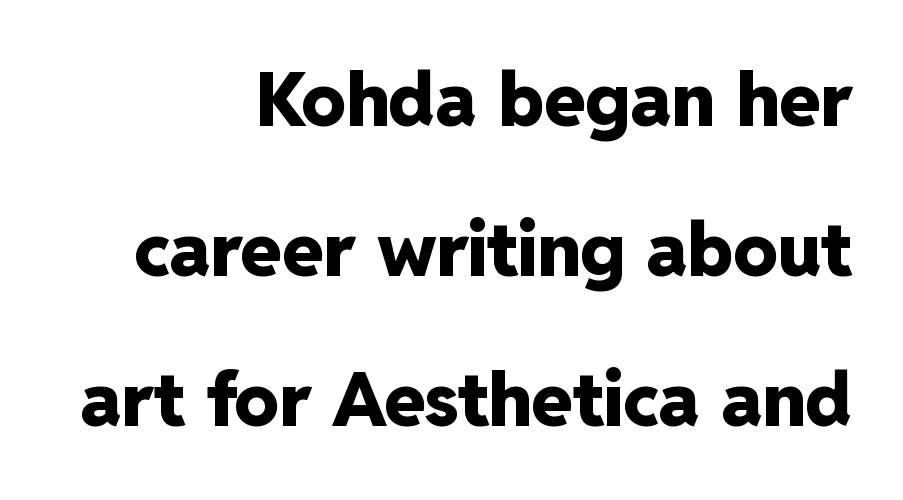
The image shows 74 px heavy sans-serif type, upright; set right-aligned, loose line spacing (2.03x), normal letter spacing, not underlined; low stroke contrast and a medium x-height.
